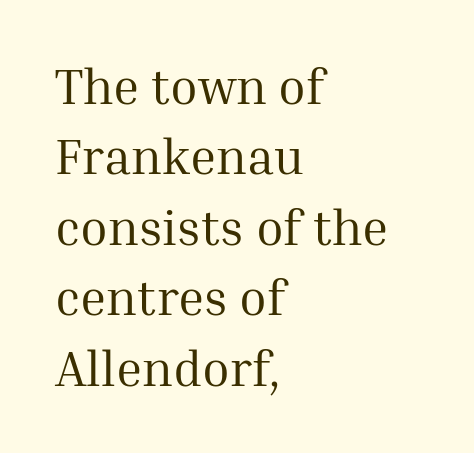
The image shows 50 px regular-weight serif type, upright; set left-aligned, normal line spacing (1.41x), normal letter spacing, not underlined; medium stroke contrast and a medium x-height.
